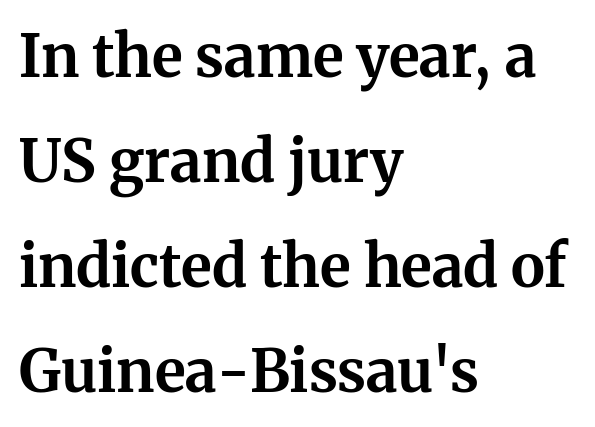
Q: Is the text bold? A: Yes.
Q: Is the text italic (slanted)? A: No, it is upright.
Q: Is the typeface a serif or a sans-serif typeface? A: Serif.
Q: Is the text underlined? A: No.
Q: How is the paragraph aligned? A: Left-aligned.
Q: Is the spacing between letters normal or unusually wide? A: Normal.
Q: Width (condensed, normal, or wide)? A: Normal.
Q: Stroke contrast? A: Medium.
Q: x-height? A: Medium.
Q: Monospaced? A: No.
